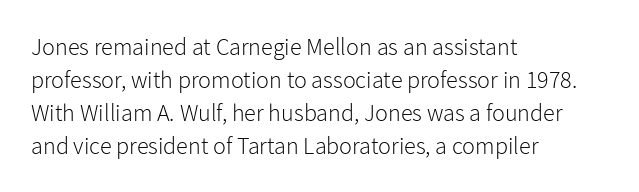
{"italic": "no", "bold": "no", "underline": "no", "align": "left", "line_spacing": "normal", "line_spacing_ratio": 1.37, "letter_spacing": "normal", "letter_spacing_em": 0.0, "glyph_px": 24}
